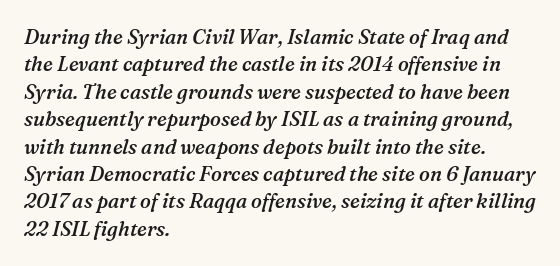
Q: Is the text bold? A: Semi-bold.
Q: Is the text italic (slanted)? A: Yes, it leans right by about 16 degrees.
Q: Is the text underlined? A: No.
Q: How is the paragraph aligned? A: Left-aligned.
Q: Is the spacing between letters normal or unusually wide? A: Normal.
Q: Is the spacing between lines tight, normal or loose? A: Normal.
